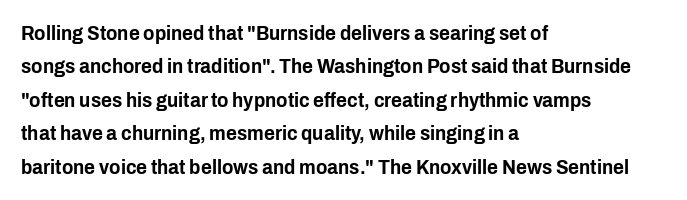
Q: Is the text italic (slanted)? A: No, it is upright.
Q: Is the text underlined? A: No.
Q: How is the paragraph aligned? A: Left-aligned.
Q: Is the spacing between letters normal or unusually wide? A: Normal.
Q: Is the spacing between lines tight, normal or loose? A: Normal.
